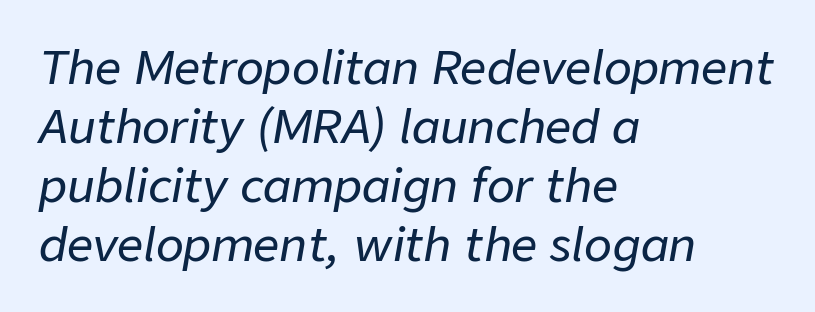
{"italic": "yes", "lean": "right", "slant_degrees": 9, "width": "normal", "stroke_contrast": "low", "x_height": "medium", "monospaced": "no", "underline": "no", "align": "left", "line_spacing": "normal", "line_spacing_ratio": 1.28, "letter_spacing": "normal", "letter_spacing_em": 0.0, "glyph_px": 46}
